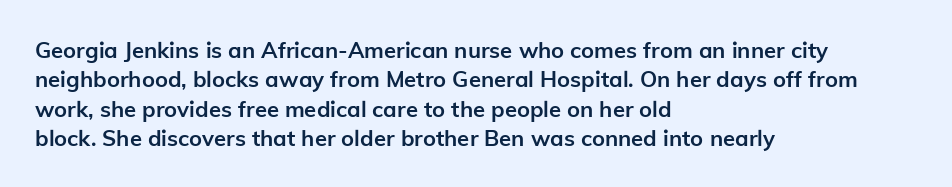
The image shows 22 px bold type, upright; set left-aligned, normal line spacing (1.33x), normal letter spacing, not underlined.
